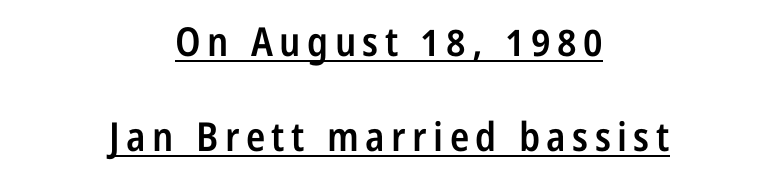
The image shows 40 px semibold, condensed sans-serif type, upright; set centered, loose line spacing (2.38x), underlined; low stroke contrast and a medium x-height.
